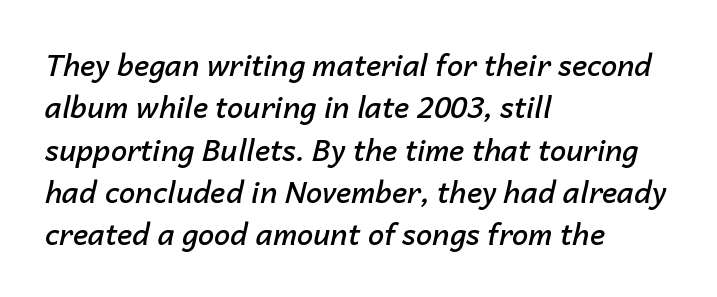
Q: Is the text bold? A: Semi-bold.
Q: Is the text italic (slanted)? A: Yes, it leans right by about 14 degrees.
Q: Is the text underlined? A: No.
Q: How is the paragraph aligned? A: Left-aligned.
Q: Is the spacing between letters normal or unusually wide? A: Normal.
Q: Is the spacing between lines tight, normal or loose? A: Normal.
Q: Width (condensed, normal, or wide)? A: Normal.
Q: Stroke contrast? A: Low.
Q: x-height? A: Medium.
Q: Monospaced? A: No.
